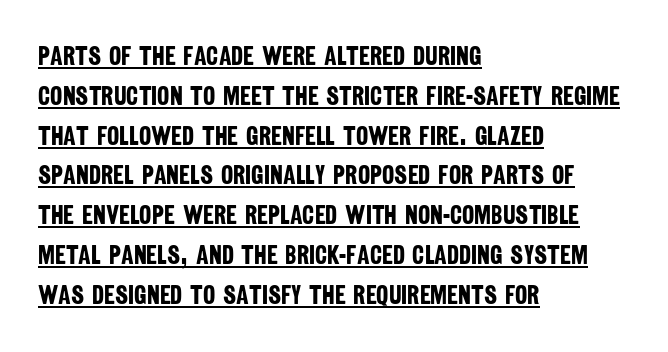
The image shows 26 px bold type; set left-aligned, normal line spacing (1.53x), normal letter spacing, underlined.
